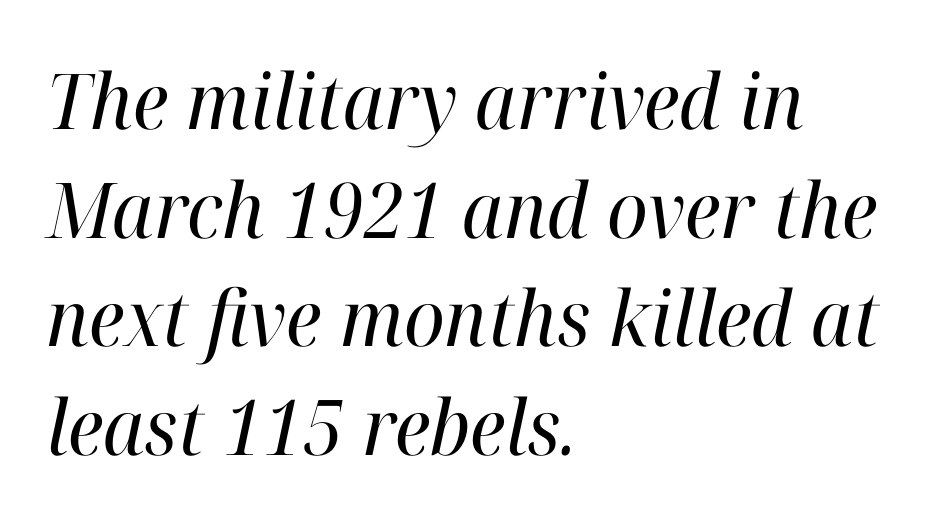
Q: Is the text bold? A: No.
Q: Is the text italic (slanted)? A: Yes, it leans right by about 12 degrees.
Q: Is the typeface a serif or a sans-serif typeface? A: Serif.
Q: Is the text underlined? A: No.
Q: How is the paragraph aligned? A: Left-aligned.
Q: Is the spacing between letters normal or unusually wide? A: Normal.
Q: Is the spacing between lines tight, normal or loose? A: Normal.
Q: Width (condensed, normal, or wide)? A: Normal.
Q: Stroke contrast? A: High.
Q: x-height? A: Medium.
Q: Monospaced? A: No.
